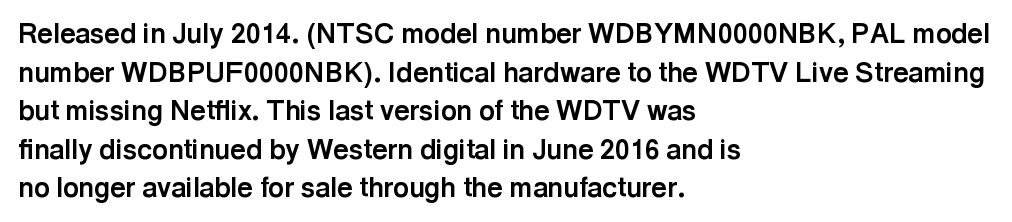
Q: Is the text bold? A: Yes.
Q: Is the text italic (slanted)? A: No, it is upright.
Q: Is the text underlined? A: No.
Q: How is the paragraph aligned? A: Left-aligned.
Q: Is the spacing between letters normal or unusually wide? A: Normal.
Q: Is the spacing between lines tight, normal or loose? A: Normal.
